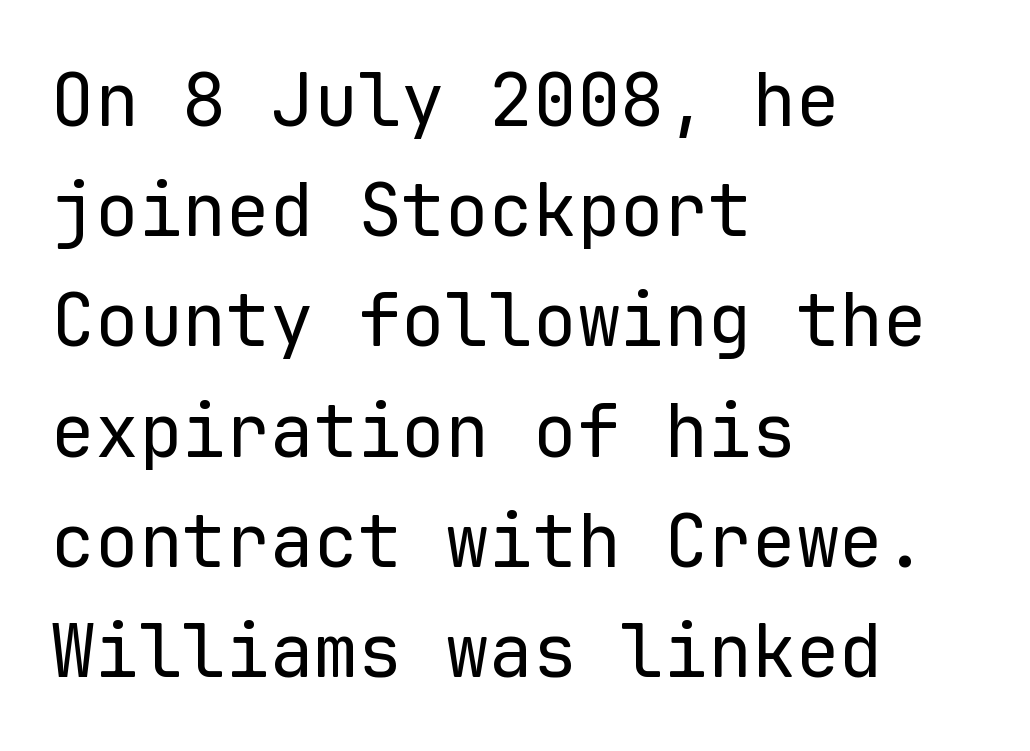
A student would call this left alignment; a typographer would say flush left, rag right. The passage shown is typed in a monospace face where columns stay perfectly aligned. The axis of the letterforms is exactly vertical. Between one letter and the next there's only the usual sliver of space.
